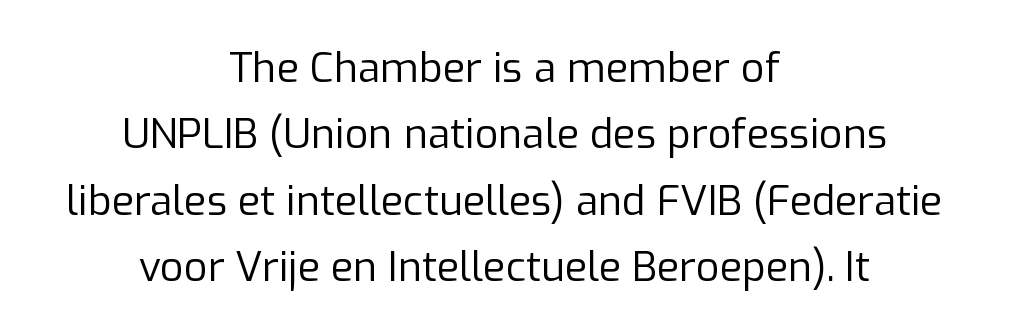
{"serif": "no", "italic": "no", "bold": "no", "weight": "regular", "width": "normal", "stroke_contrast": "low", "x_height": "medium", "monospaced": "no", "underline": "no", "align": "center", "line_spacing": "normal", "line_spacing_ratio": 1.62, "letter_spacing": "normal", "letter_spacing_em": 0.0, "glyph_px": 41}
